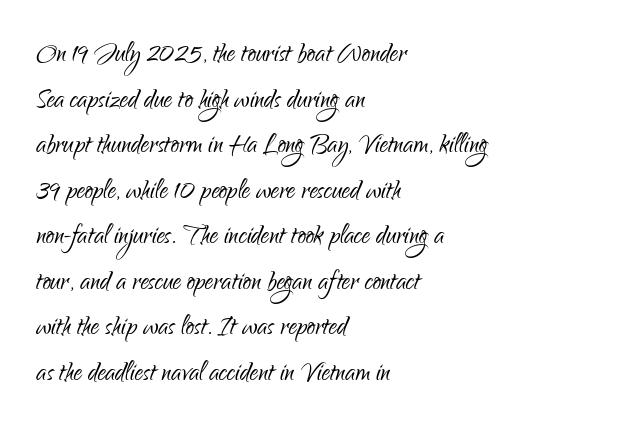
{"serif": "no", "bold": "no", "weight": "light", "width": "condensed", "stroke_contrast": "low", "x_height": "small", "monospaced": "no", "underline": "no", "align": "left", "line_spacing": "normal", "line_spacing_ratio": 1.38, "letter_spacing": "normal", "letter_spacing_em": 0.0, "glyph_px": 33}
